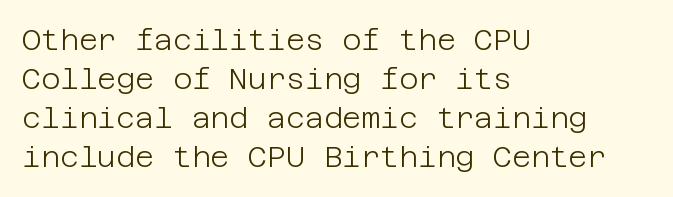
Q: Is the text bold? A: No.
Q: Is the text italic (slanted)? A: No, it is upright.
Q: Is the typeface a serif or a sans-serif typeface? A: Sans-serif.
Q: Is the text underlined? A: No.
Q: How is the paragraph aligned? A: Left-aligned.
Q: Is the spacing between letters normal or unusually wide? A: Normal.
Q: Is the spacing between lines tight, normal or loose? A: Normal.
Q: Width (condensed, normal, or wide)? A: Normal.
Q: Stroke contrast? A: Low.
Q: x-height? A: Large.
